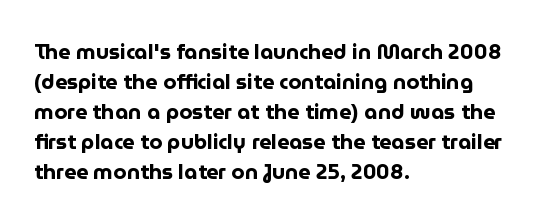
{"italic": "no", "bold": "yes", "underline": "no", "align": "left", "line_spacing": "normal", "line_spacing_ratio": 1.43, "letter_spacing": "normal", "letter_spacing_em": 0.0, "glyph_px": 21}
